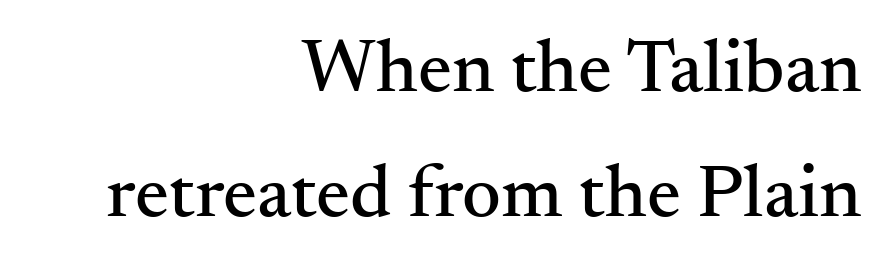
Q: Is the text italic (slanted)? A: No, it is upright.
Q: Is the typeface a serif or a sans-serif typeface? A: Serif.
Q: Is the text underlined? A: No.
Q: How is the paragraph aligned? A: Right-aligned.
Q: Is the spacing between letters normal or unusually wide? A: Normal.
Q: Is the spacing between lines tight, normal or loose? A: Normal.
Q: Width (condensed, normal, or wide)? A: Normal.
Q: Stroke contrast? A: Medium.
Q: x-height? A: Small.
Q: Monospaced? A: No.
